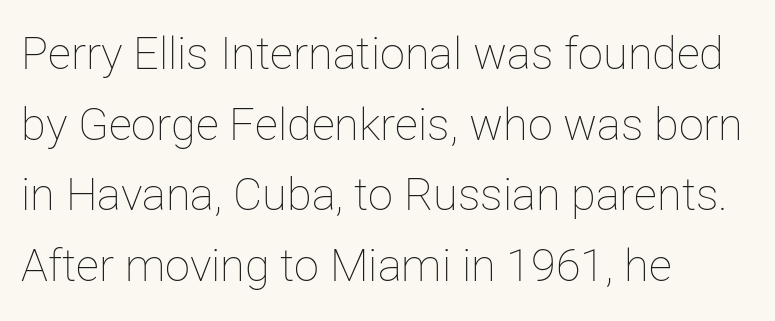
{"italic": "no", "bold": "no", "weight": "thin", "width": "normal", "stroke_contrast": "low", "x_height": "medium", "monospaced": "no", "underline": "no", "align": "left", "line_spacing": "normal", "line_spacing_ratio": 1.57, "letter_spacing": "normal", "letter_spacing_em": 0.0, "glyph_px": 45}
